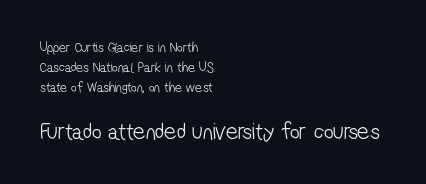
Lines of text with bare space underneath. The letters look calm and open, with moderate or lighter stems. Observe the ordinary spacing: letters are neighbours, not strangers. Look at the glyph heights: the lower group is clearly the bigger setting. The lines are quadded left.
